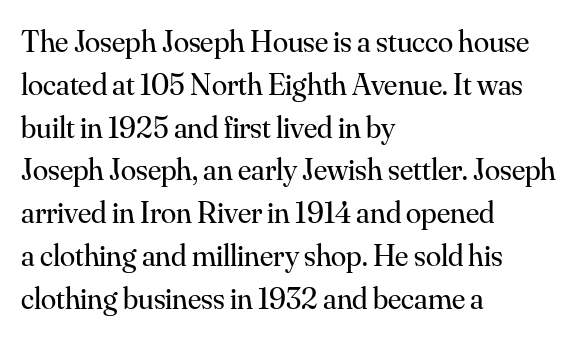
No word sits above an underline. Is the block centered? No — it sits flush against the left margin. Vertical stems look standard width or narrower in stroke. The rendering uses natural spacing where letterforms have individual widths.
